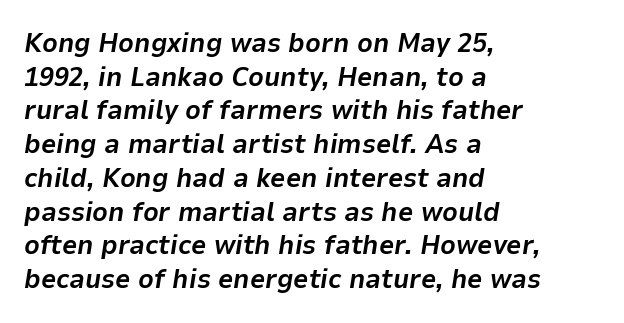
Q: Is the text bold? A: Yes.
Q: Is the text italic (slanted)? A: Yes, it leans right by about 9 degrees.
Q: Is the text underlined? A: No.
Q: How is the paragraph aligned? A: Left-aligned.
Q: Is the spacing between letters normal or unusually wide? A: Normal.
Q: Is the spacing between lines tight, normal or loose? A: Normal.
